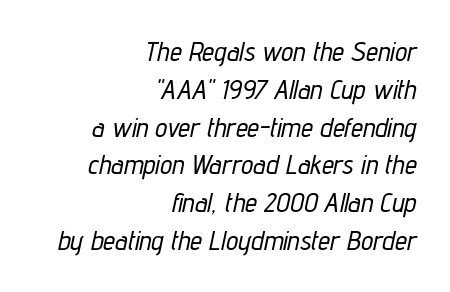
{"italic": "yes", "lean": "right", "slant_degrees": 12, "underline": "no", "align": "right", "line_spacing": "normal", "line_spacing_ratio": 1.4, "letter_spacing": "normal", "letter_spacing_em": 0.0, "glyph_px": 27}
